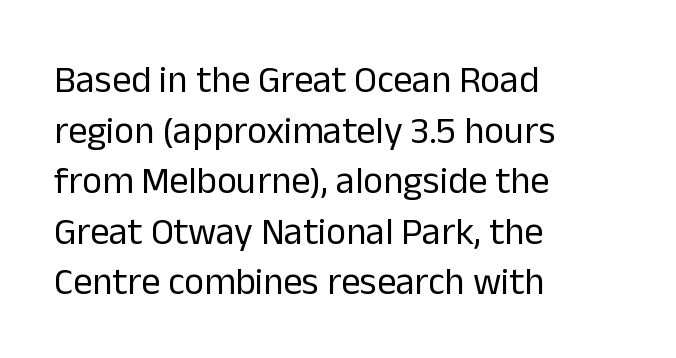
Each stroke keeps to a modest, everyday thickness or less. A student would call this left alignment; a typographer would say flush left, rag right. The words here are not underlined. Each letter keeps its own natural width here, so spacing adapts to shape.
